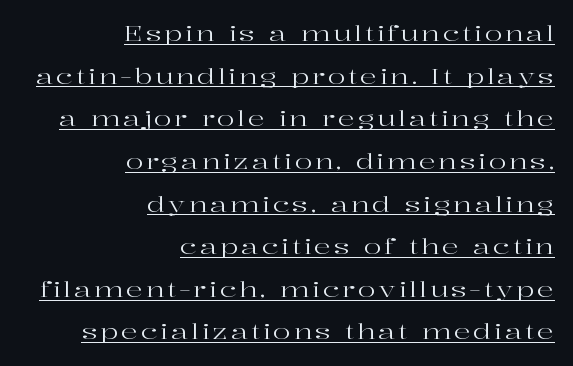
Q: Is the text bold? A: No.
Q: Is the text italic (slanted)? A: No, it is upright.
Q: Is the text underlined? A: Yes.
Q: How is the paragraph aligned? A: Right-aligned.
Q: Is the spacing between lines tight, normal or loose? A: Loose.
